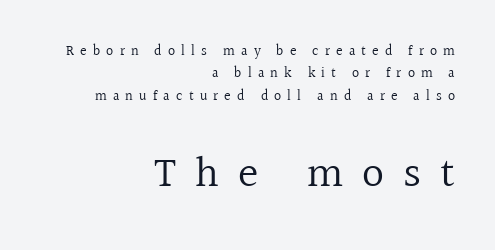
The image shows 43 px regular-weight serif type, upright; set right-aligned, normal line spacing (1.59x), unusually wide letter spacing (+0.44 em), not underlined; the second (bottom) block is 3.07x larger; a medium x-height.
